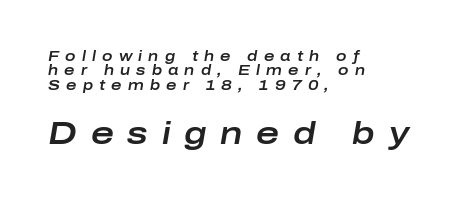
Q: Is the text italic (slanted)? A: Yes, it leans right by about 10 degrees.
Q: Is the text underlined? A: No.
Q: How is the paragraph aligned? A: Left-aligned.
Q: Is the spacing between letters normal or unusually wide? A: Unusually wide.
Q: Is the spacing between lines tight, normal or loose? A: Tight.
Q: Which block of text is set in a larger size, the first (top) or the second (bottom)? A: The second (bottom) one.
Q: Width (condensed, normal, or wide)? A: Wide.
Q: Stroke contrast? A: Low.
Q: x-height? A: Medium.
Q: Monospaced? A: No.
